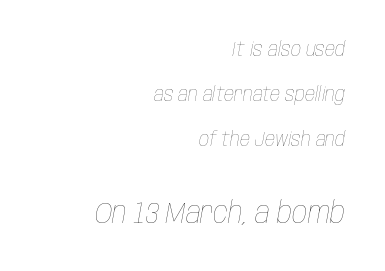
{"italic": "yes", "lean": "right", "slant_degrees": 10, "bold": "no", "weight": "thin", "width": "condensed", "stroke_contrast": "low", "x_height": "large", "monospaced": "no", "underline": "no", "align": "right", "line_spacing": "loose", "line_spacing_ratio": 2.25, "letter_spacing": "normal", "letter_spacing_em": 0.0, "larger_block": "second", "size_ratio": 1.5, "glyph_px": 30}
